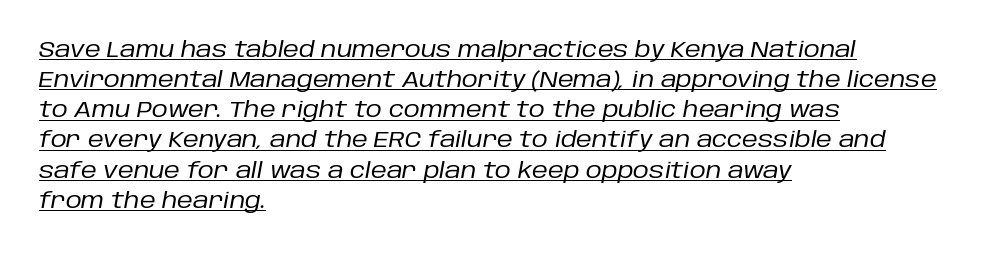
{"italic": "yes", "lean": "right", "slant_degrees": 10, "bold": "no", "underline": "yes", "align": "left", "line_spacing": "normal", "line_spacing_ratio": 1.37, "letter_spacing": "normal", "letter_spacing_em": 0.0, "glyph_px": 22}
